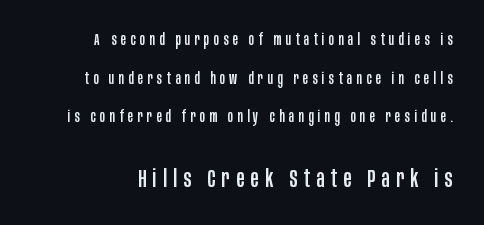
Q: Is the text italic (slanted)? A: No, it is upright.
Q: Is the text underlined? A: No.
Q: Is the spacing between letters normal or unusually wide? A: Unusually wide.
Q: Is the spacing between lines tight, normal or loose? A: Loose.
Q: Which block of text is set in a larger size, the first (top) or the second (bottom)? A: The second (bottom) one.
